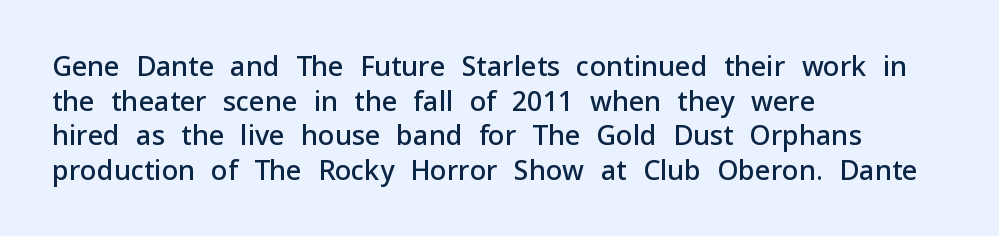
Set as a demibold, roughly 600 on the weight scale. The rendering anchors every line to the left-hand side. Tracking here is standard; glyphs follow each other at the usual distance. In terms of posture, this sample is upright. Each row of text sits above clean, open space.
